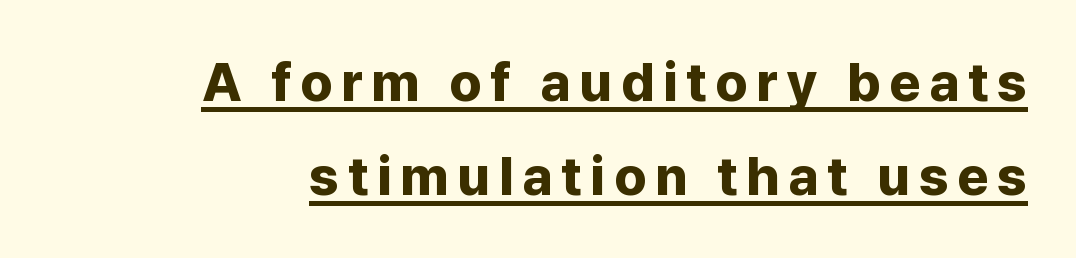
{"serif": "no", "italic": "no", "bold": "yes", "weight": "bold", "width": "normal", "stroke_contrast": "low", "x_height": "medium", "monospaced": "no", "underline": "yes", "align": "right", "line_spacing_ratio": 1.74, "glyph_px": 54}
